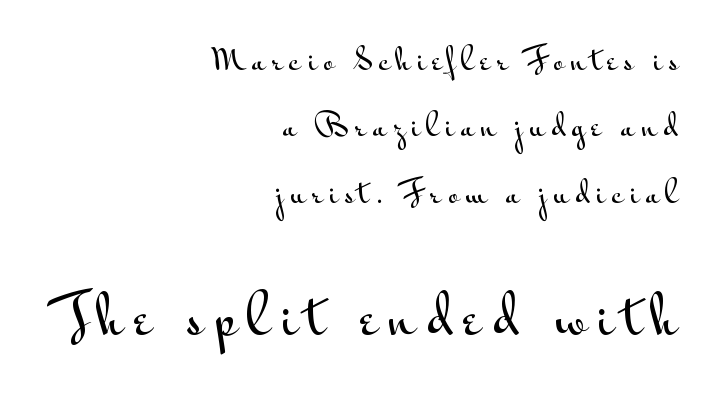
{"serif": "no", "width": "wide", "stroke_contrast": "medium", "x_height": "small", "monospaced": "no", "underline": "no", "align": "right", "line_spacing": "loose", "line_spacing_ratio": 2.21, "letter_spacing": "wide", "letter_spacing_em": 0.21, "larger_block": "second", "size_ratio": 1.77, "glyph_px": 53}
